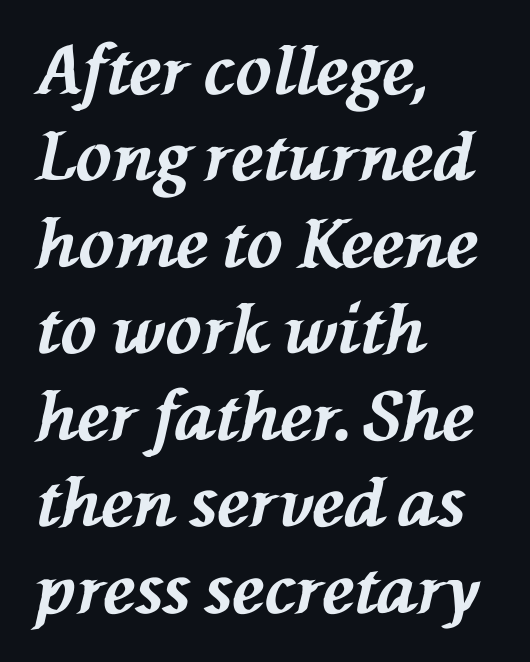
{"italic": "yes", "lean": "left", "slant_degrees": 76, "bold": "yes", "weight": "bold", "width": "normal", "stroke_contrast": "medium", "x_height": "medium", "monospaced": "no", "underline": "no", "align": "left", "line_spacing": "normal", "line_spacing_ratio": 1.29, "letter_spacing": "normal", "letter_spacing_em": 0.0, "glyph_px": 67}
